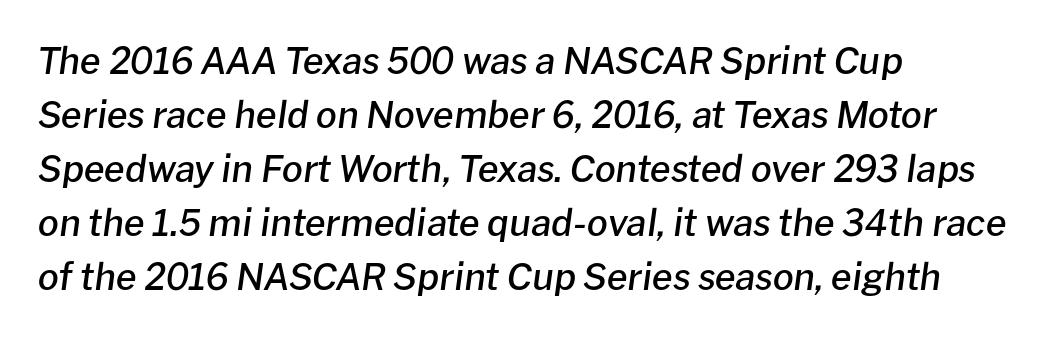
{"italic": "yes", "lean": "right", "slant_degrees": 8, "bold": "semi", "weight": "semibold", "width": "normal", "stroke_contrast": "low", "x_height": "medium", "monospaced": "no", "underline": "no", "align": "left", "line_spacing": "normal", "line_spacing_ratio": 1.46, "letter_spacing": "normal", "letter_spacing_em": 0.0, "glyph_px": 37}
